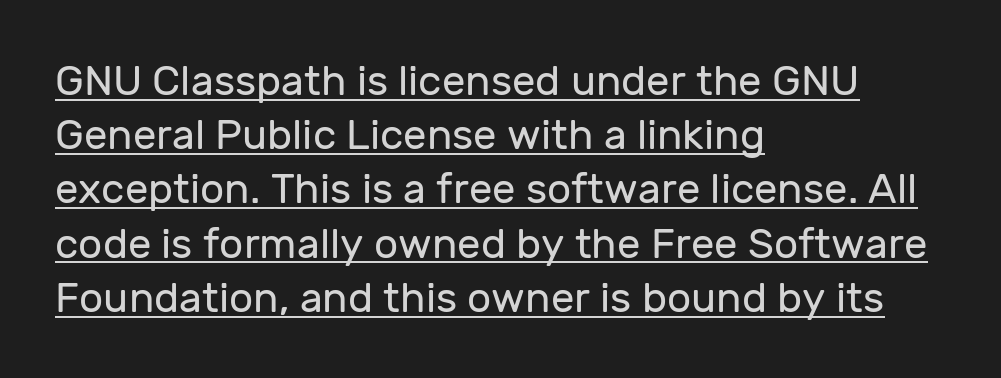
A typesetter would mark this as roman, not italic. Letterform terminals end flat and unadorned throughout the passage. On a weight scale, this lands at 450 or below. There is no visible air inserted between adjacent glyphs.
